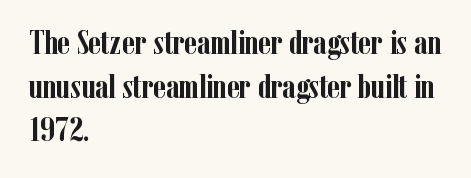
The image shows 33 px semibold, condensed serif type, upright; set left-aligned, normal line spacing (1.32x), normal letter spacing, not underlined; low stroke contrast and a medium x-height.
